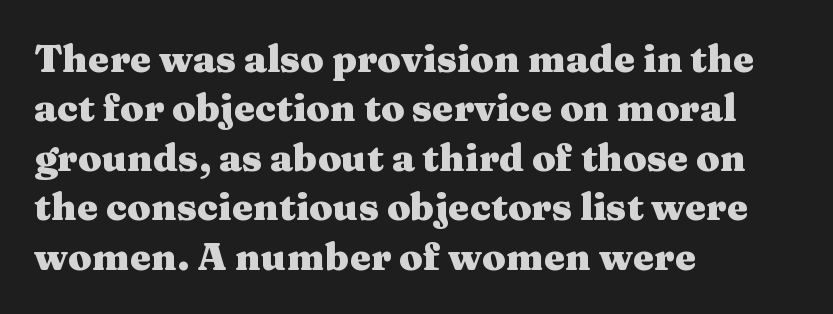
{"serif": "yes", "italic": "no", "bold": "yes", "weight": "heavy", "width": "wide", "stroke_contrast": "medium", "x_height": "medium", "monospaced": "no", "underline": "no", "align": "left", "line_spacing": "normal", "line_spacing_ratio": 1.3, "letter_spacing": "normal", "letter_spacing_em": 0.0, "glyph_px": 38}
